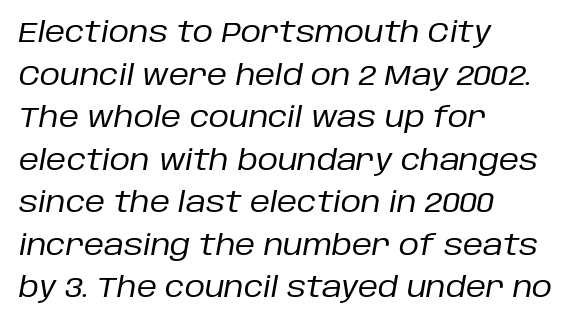
Q: Is the text bold? A: No.
Q: Is the text italic (slanted)? A: Yes, it leans right by about 10 degrees.
Q: Is the text underlined? A: No.
Q: How is the paragraph aligned? A: Left-aligned.
Q: Is the spacing between letters normal or unusually wide? A: Normal.
Q: Is the spacing between lines tight, normal or loose? A: Normal.
Q: Width (condensed, normal, or wide)? A: Normal.
Q: Stroke contrast? A: Low.
Q: x-height? A: Large.
Q: Monospaced? A: No.
